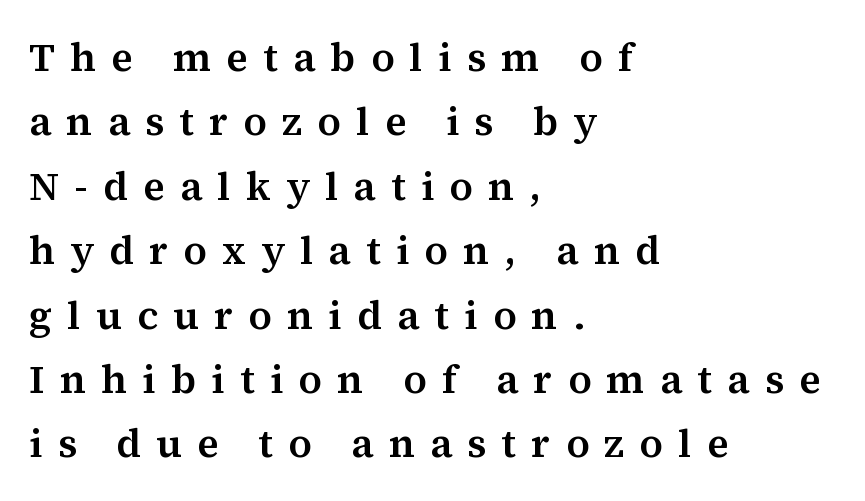
The image shows 40 px serif type, upright; set left-aligned, normal line spacing (1.61x), unusually wide letter spacing (+0.38 em), not underlined; medium stroke contrast and a medium x-height.
